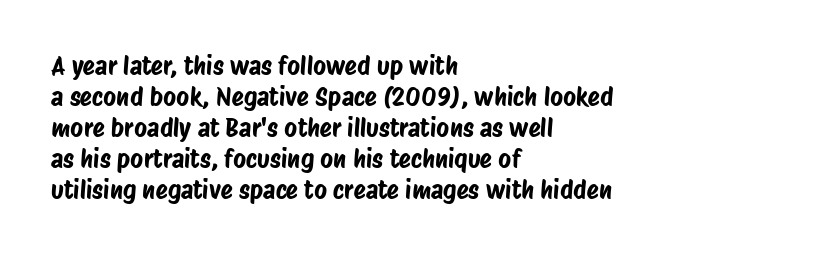
The image shows 25 px text type; set left-aligned, line spacing 1.24x, normal letter spacing, not underlined.
